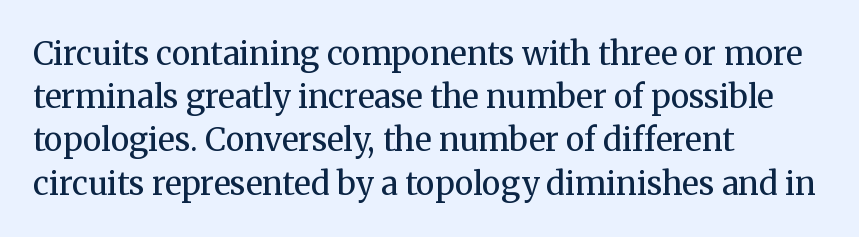
Q: Is the text bold? A: No.
Q: Is the text italic (slanted)? A: No, it is upright.
Q: Is the typeface a serif or a sans-serif typeface? A: Serif.
Q: Is the text underlined? A: No.
Q: How is the paragraph aligned? A: Left-aligned.
Q: Is the spacing between letters normal or unusually wide? A: Normal.
Q: Is the spacing between lines tight, normal or loose? A: Normal.
Q: Width (condensed, normal, or wide)? A: Normal.
Q: Stroke contrast? A: Medium.
Q: x-height? A: Medium.
Q: Monospaced? A: No.
